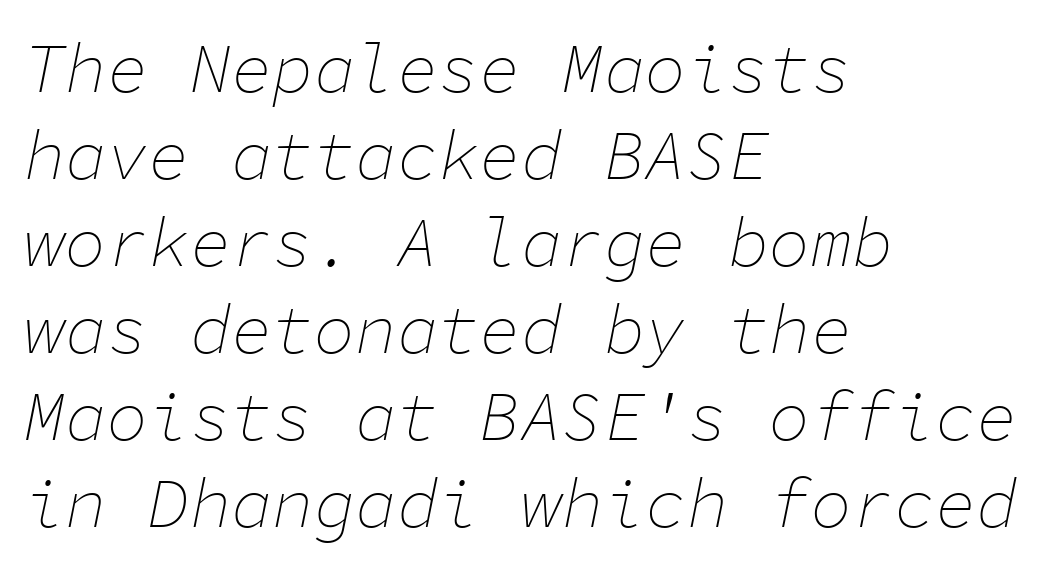
Q: Is the text bold? A: No.
Q: Is the text italic (slanted)? A: Yes, it leans right by about 11 degrees.
Q: Is the text underlined? A: No.
Q: How is the paragraph aligned? A: Left-aligned.
Q: Is the spacing between letters normal or unusually wide? A: Normal.
Q: Is the spacing between lines tight, normal or loose? A: Normal.
Q: Width (condensed, normal, or wide)? A: Normal.
Q: Stroke contrast? A: Low.
Q: x-height? A: Medium.
Q: Monospaced? A: Yes.
